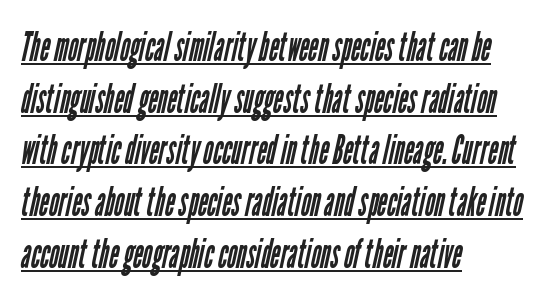
The image shows 42 px regular-weight, condensed sans-serif type; set left-aligned, line spacing 1.23x, normal letter spacing, underlined; low stroke contrast and a medium x-height.
